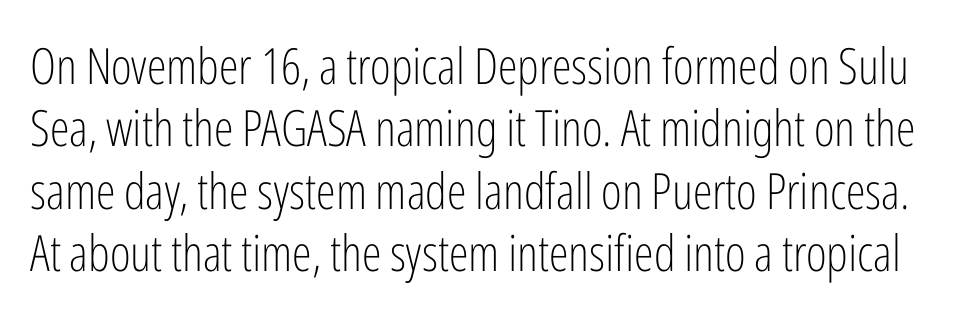
Q: Is the text bold? A: No.
Q: Is the text italic (slanted)? A: No, it is upright.
Q: Is the typeface a serif or a sans-serif typeface? A: Sans-serif.
Q: Is the text underlined? A: No.
Q: Is the spacing between letters normal or unusually wide? A: Normal.
Q: Is the spacing between lines tight, normal or loose? A: Normal.
Q: Width (condensed, normal, or wide)? A: Condensed.
Q: Stroke contrast? A: Low.
Q: x-height? A: Medium.
Q: Monospaced? A: No.
